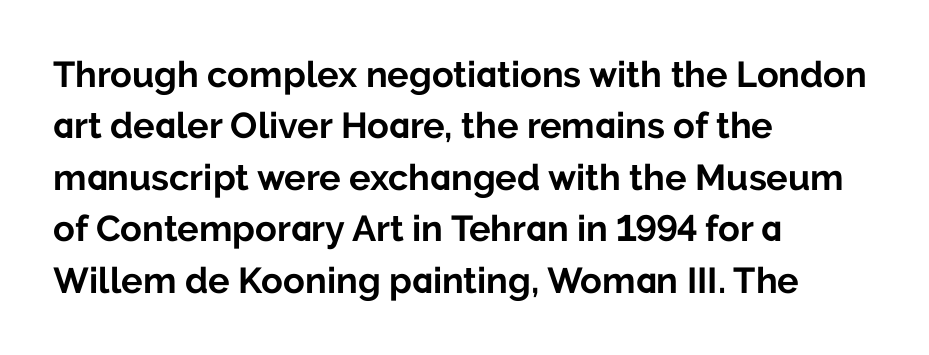
{"serif": "no", "italic": "no", "bold": "yes", "weight": "bold", "width": "normal", "stroke_contrast": "low", "x_height": "medium", "monospaced": "no", "underline": "no", "align": "left", "line_spacing": "normal", "line_spacing_ratio": 1.43, "letter_spacing": "normal", "letter_spacing_em": 0.0, "glyph_px": 36}
